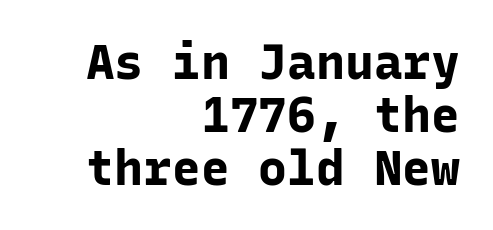
Q: Is the text bold? A: Yes.
Q: Is the text italic (slanted)? A: No, it is upright.
Q: Is the typeface a serif or a sans-serif typeface? A: Sans-serif.
Q: Is the text underlined? A: No.
Q: How is the paragraph aligned? A: Right-aligned.
Q: Is the spacing between letters normal or unusually wide? A: Normal.
Q: Is the spacing between lines tight, normal or loose? A: Tight.
Q: Width (condensed, normal, or wide)? A: Normal.
Q: Stroke contrast? A: Low.
Q: x-height? A: Medium.
Q: Monospaced? A: Yes.
